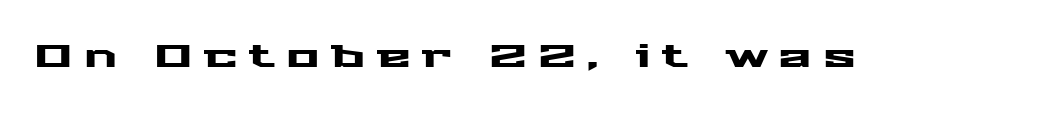
{"serif": "no", "italic": "no", "width": "wide", "stroke_contrast": "medium", "x_height": "medium", "monospaced": "no", "underline": "no", "letter_spacing": "wide", "letter_spacing_em": 0.36, "glyph_px": 31}
